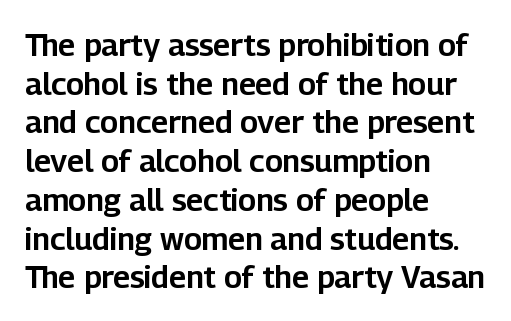
Characters remain perfectly vertical along every line. The foot of each line stays bare and open. Is the letter spacing exaggerated? No — it looks like the ordinary default. Horizontal alignment here is leftward, the default for most running prose. The designer left line spacing at the default.
